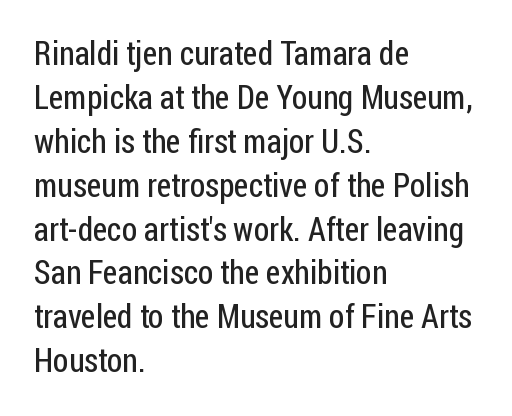
Q: Is the text bold? A: No.
Q: Is the text italic (slanted)? A: No, it is upright.
Q: Is the typeface a serif or a sans-serif typeface? A: Sans-serif.
Q: Is the text underlined? A: No.
Q: How is the paragraph aligned? A: Left-aligned.
Q: Is the spacing between letters normal or unusually wide? A: Normal.
Q: Is the spacing between lines tight, normal or loose? A: Normal.
Q: Width (condensed, normal, or wide)? A: Condensed.
Q: Stroke contrast? A: Low.
Q: x-height? A: Medium.
Q: Monospaced? A: No.
